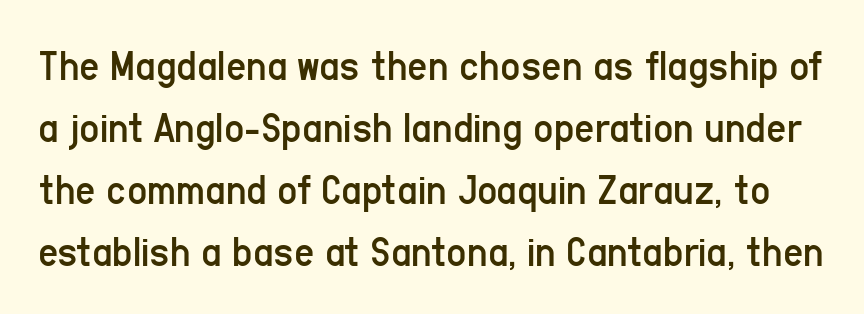
The image shows 44 px regular-weight, condensed sans-serif type, upright; set normal line spacing (1.41x), normal letter spacing, not underlined; low stroke contrast and a medium x-height.
